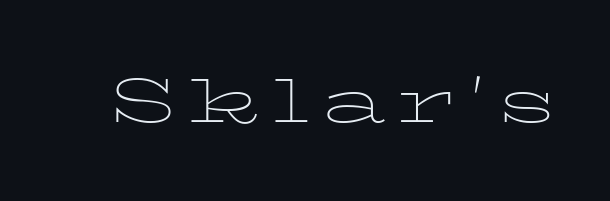
The image shows 62 px thin, wide serif type, upright; set not underlined; low stroke contrast and a medium x-height.
